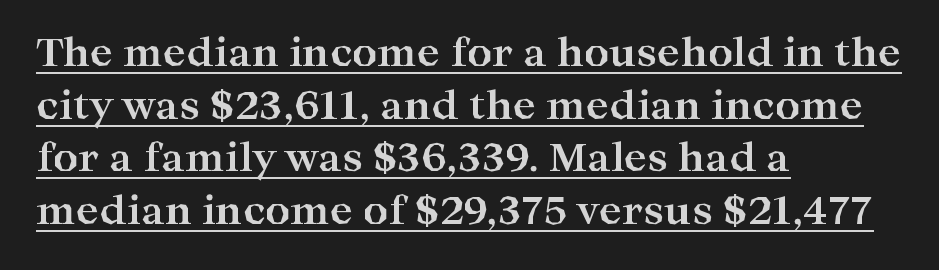
Q: Is the text bold? A: Yes.
Q: Is the text italic (slanted)? A: No, it is upright.
Q: Is the typeface a serif or a sans-serif typeface? A: Serif.
Q: Is the text underlined? A: Yes.
Q: How is the paragraph aligned? A: Left-aligned.
Q: Is the spacing between letters normal or unusually wide? A: Normal.
Q: Is the spacing between lines tight, normal or loose? A: Normal.
Q: Width (condensed, normal, or wide)? A: Wide.
Q: Stroke contrast? A: High.
Q: x-height? A: Medium.
Q: Monospaced? A: No.
